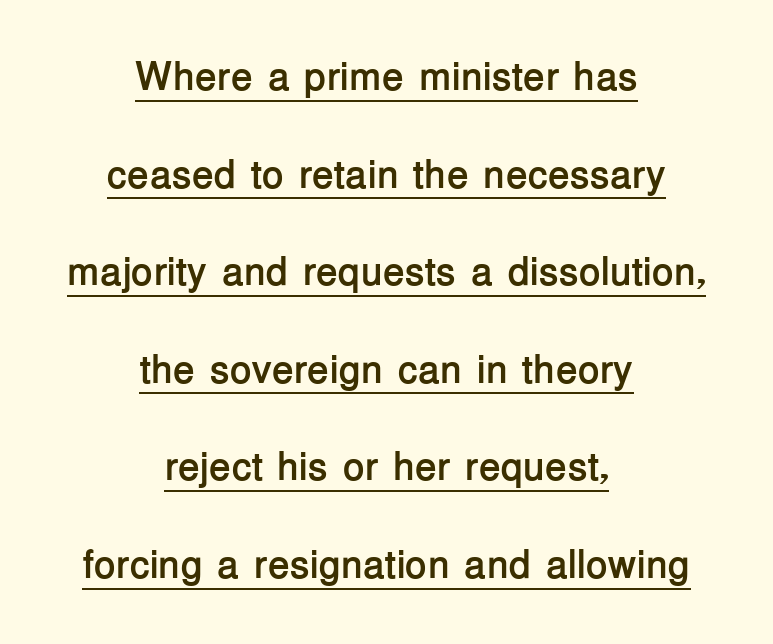
{"serif": "no", "italic": "no", "bold": "yes", "weight": "semibold", "width": "normal", "stroke_contrast": "low", "x_height": "medium", "monospaced": "no", "underline": "yes", "align": "center", "line_spacing": "loose", "line_spacing_ratio": 2.44, "letter_spacing": "normal", "letter_spacing_em": 0.0, "glyph_px": 40}
